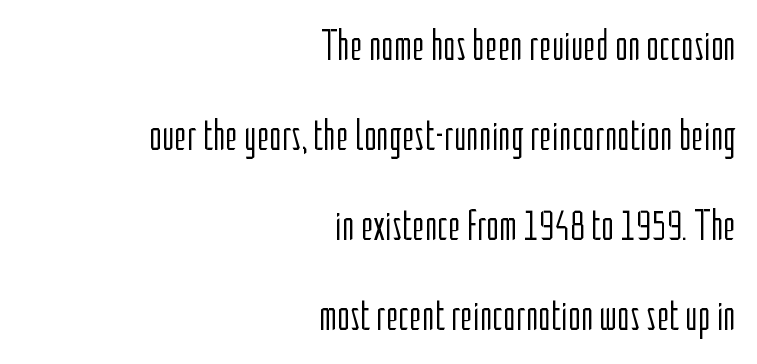
In CSS terms this would be text-align: right. Type style note: lacks serifs. Widely set lines give the paragraph a tall, airy silhouette. The horizontal fit of the characters is conventional and even.
